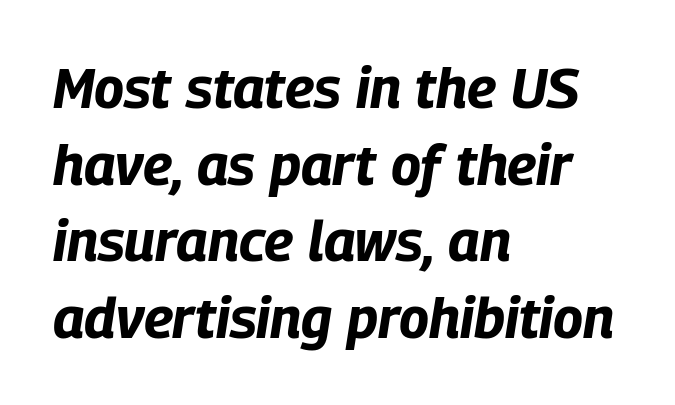
Q: Is the text bold? A: Yes.
Q: Is the text italic (slanted)? A: Yes, it leans right by about 9 degrees.
Q: Is the text underlined? A: No.
Q: How is the paragraph aligned? A: Left-aligned.
Q: Is the spacing between letters normal or unusually wide? A: Normal.
Q: Is the spacing between lines tight, normal or loose? A: Normal.
Q: Width (condensed, normal, or wide)? A: Condensed.
Q: Stroke contrast? A: Low.
Q: x-height? A: Large.
Q: Monospaced? A: No.
